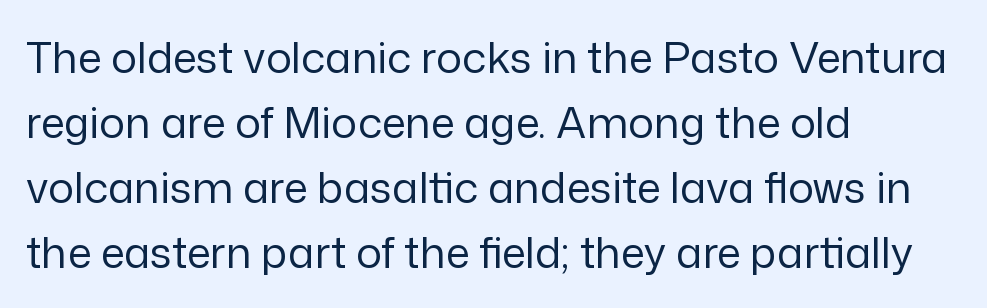
The image shows 43 px regular-weight sans-serif type, upright; set left-aligned, normal line spacing (1.51x), normal letter spacing, not underlined; low stroke contrast and a medium x-height.
